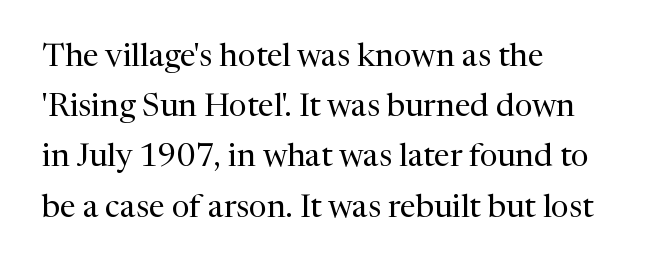
{"serif": "yes", "italic": "no", "bold": "no", "weight": "regular", "width": "normal", "stroke_contrast": "medium", "x_height": "medium", "monospaced": "no", "underline": "no", "align": "left", "line_spacing": "normal", "line_spacing_ratio": 1.57, "letter_spacing": "normal", "letter_spacing_em": 0.0, "glyph_px": 32}
